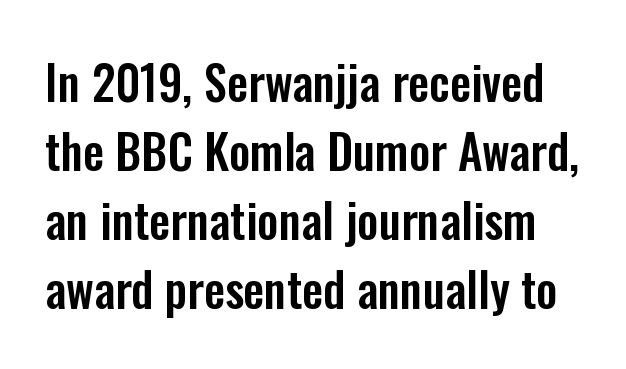
The axis of the letterforms is exactly vertical. Each letter keeps its own natural width here, so spacing adapts to shape. How would I describe the line gaps? Plain and ordinary. Serifs: no, the terminals of the letterforms are clean. The baseline area is clear. Default kerning and tracking; the words read as compact shapes.
